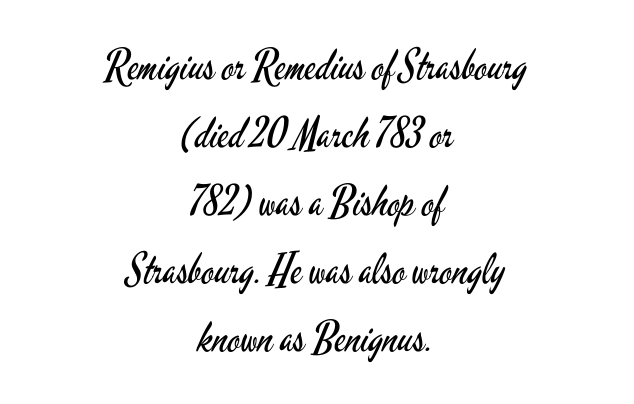
The image shows 42 px regular-weight, condensed sans-serif type; set centered, normal line spacing (1.62x), normal letter spacing, not underlined; low stroke contrast and a small x-height.
